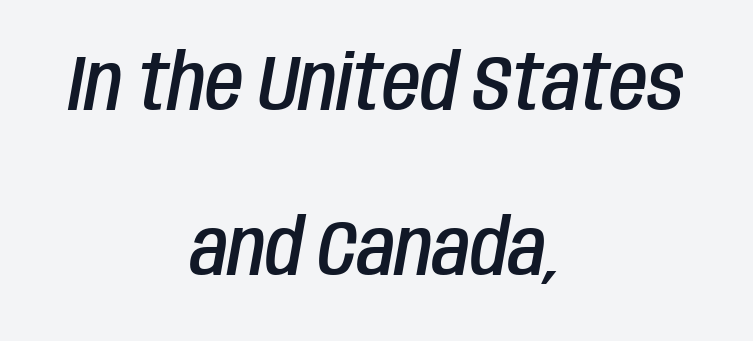
{"italic": "yes", "lean": "right", "slant_degrees": 10, "bold": "semi", "weight": "semibold", "width": "condensed", "stroke_contrast": "low", "x_height": "large", "monospaced": "no", "underline": "no", "align": "center", "line_spacing": "loose", "line_spacing_ratio": 2.11, "letter_spacing": "normal", "letter_spacing_em": 0.0, "glyph_px": 78}
